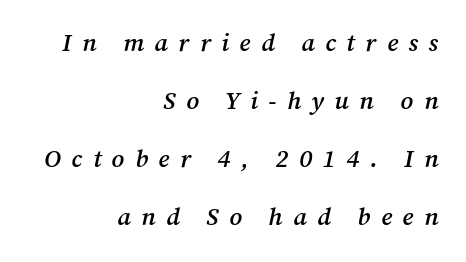
{"italic": "yes", "lean": "right", "slant_degrees": 12, "bold": "semi", "underline": "no", "align": "right", "line_spacing": "loose", "line_spacing_ratio": 2.32, "letter_spacing": "wide", "letter_spacing_em": 0.42, "glyph_px": 25}
